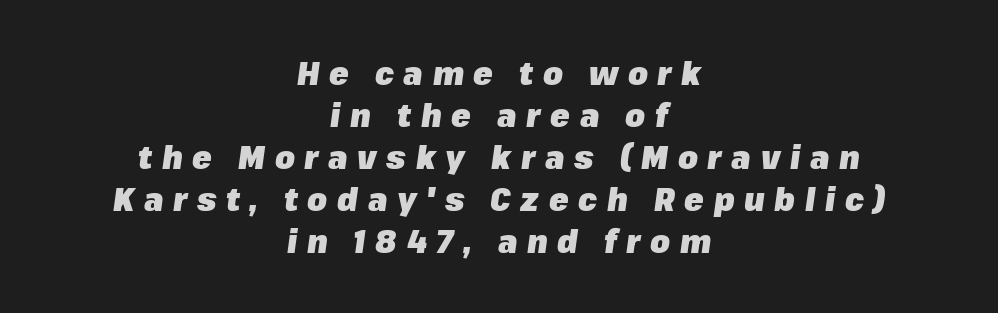
Q: Is the text bold? A: Yes.
Q: Is the text italic (slanted)? A: Yes, it leans right by about 8 degrees.
Q: Is the text underlined? A: No.
Q: How is the paragraph aligned? A: Centered.
Q: Is the spacing between letters normal or unusually wide? A: Unusually wide.
Q: Is the spacing between lines tight, normal or loose? A: Normal.
Q: Width (condensed, normal, or wide)? A: Normal.
Q: Stroke contrast? A: Low.
Q: x-height? A: Medium.
Q: Monospaced? A: No.
